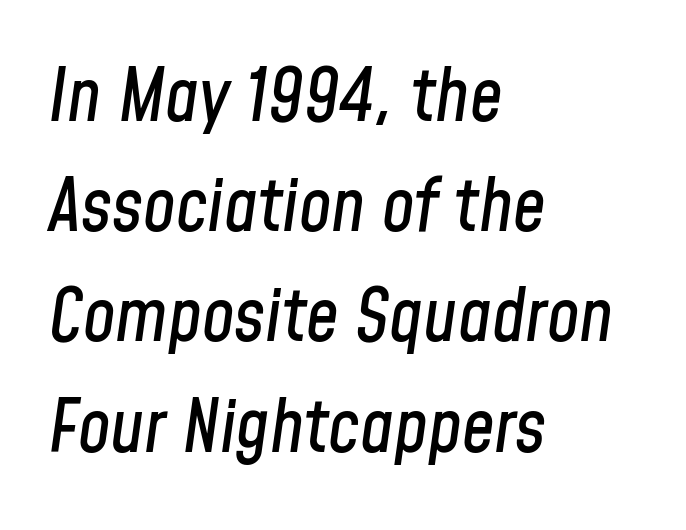
The image shows 73 px condensed type, italic (leaning right); set left-aligned, normal line spacing (1.51x), normal letter spacing, not underlined; low stroke contrast and a medium x-height.
